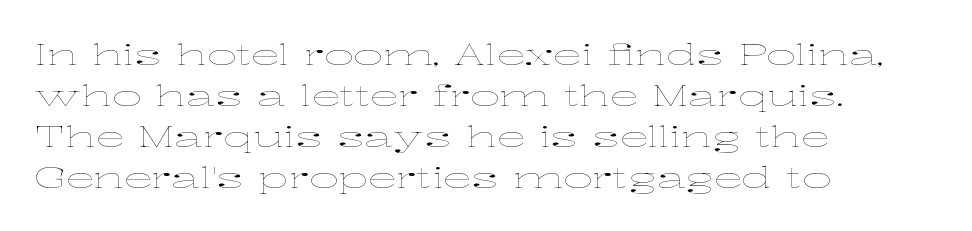
Q: Is the text bold? A: No.
Q: Is the text italic (slanted)? A: No, it is upright.
Q: Is the text underlined? A: No.
Q: How is the paragraph aligned? A: Left-aligned.
Q: Is the spacing between letters normal or unusually wide? A: Normal.
Q: Is the spacing between lines tight, normal or loose? A: Normal.
Q: Width (condensed, normal, or wide)? A: Wide.
Q: Stroke contrast? A: Low.
Q: x-height? A: Medium.
Q: Monospaced? A: No.
